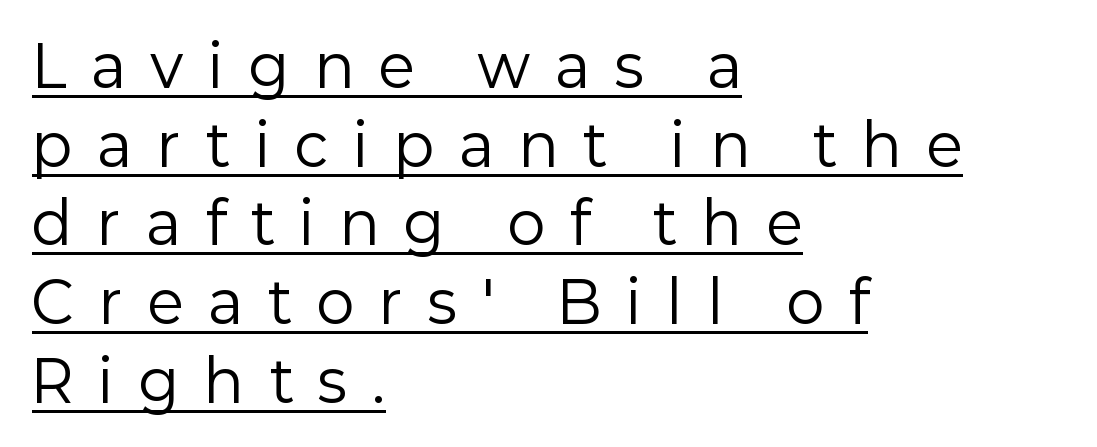
Q: Is the text bold? A: No.
Q: Is the text italic (slanted)? A: No, it is upright.
Q: Is the typeface a serif or a sans-serif typeface? A: Sans-serif.
Q: Is the text underlined? A: Yes.
Q: How is the paragraph aligned? A: Left-aligned.
Q: Is the spacing between letters normal or unusually wide? A: Unusually wide.
Q: Is the spacing between lines tight, normal or loose? A: Normal.
Q: Width (condensed, normal, or wide)? A: Normal.
Q: Stroke contrast? A: Low.
Q: x-height? A: Medium.
Q: Monospaced? A: No.
